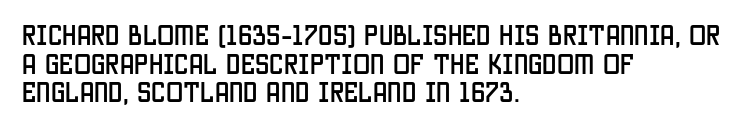
Quick note: not italic, upright. The letters sit at their default tracking, neither squeezed nor spread. The space between consecutive lines is moderate. This sample is left-justified, so line endings fall wherever the words run out. The string is rendered with underlining switched off.
